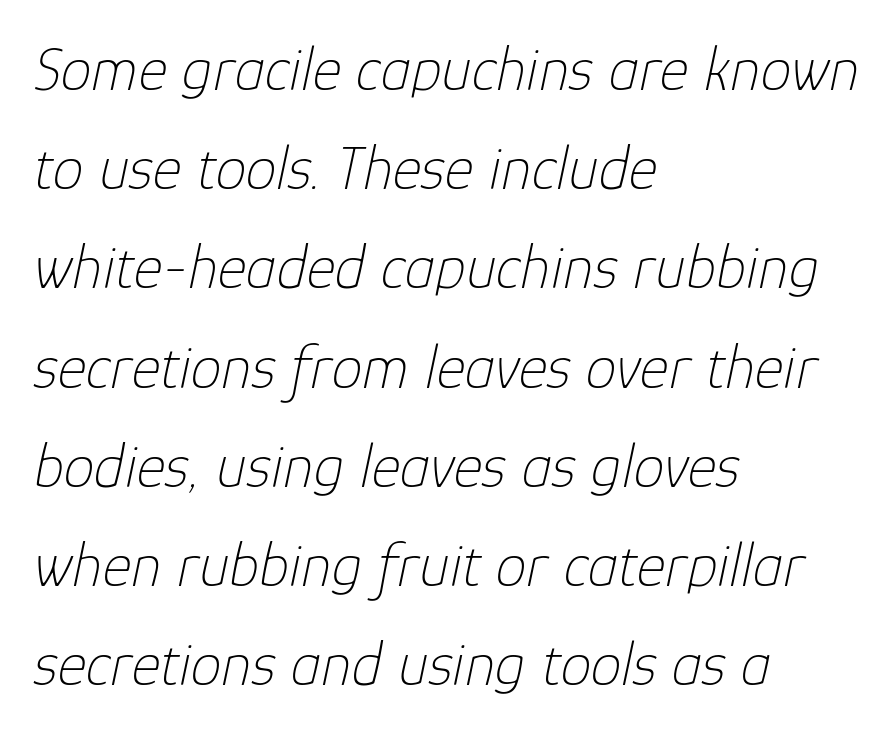
Q: Is the text bold? A: No.
Q: Is the text italic (slanted)? A: Yes, it leans right by about 12 degrees.
Q: Is the text underlined? A: No.
Q: How is the paragraph aligned? A: Left-aligned.
Q: Is the spacing between letters normal or unusually wide? A: Normal.
Q: Is the spacing between lines tight, normal or loose? A: Normal.
Q: Width (condensed, normal, or wide)? A: Normal.
Q: Stroke contrast? A: Low.
Q: x-height? A: Medium.
Q: Monospaced? A: No.
